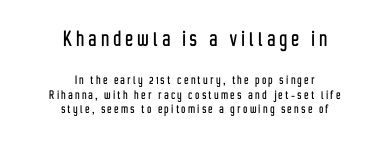
Style check: upright. Bigger letters appear in the top chunk; the bottom chunk is reduced. What's the leading like? Squeezed, with rows nearly overlapping. Leftover space on each line is divided equally before and after the words. The gap between lines stays unmarked.
